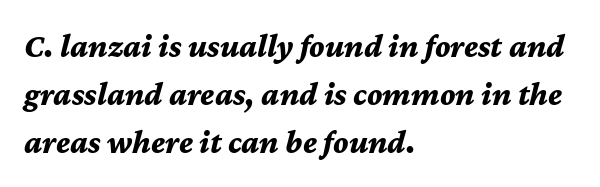
Vertically, the passage feels balanced, rows spaced as you'd expect. These lines are rendered in a variable-pitch font. Has an underline been added? It has not. In terms of weight, the rendering is a true, heavy bold. Designer's note — italics engaged. This rendering uses left alignment, leaving the right contour irregular.
